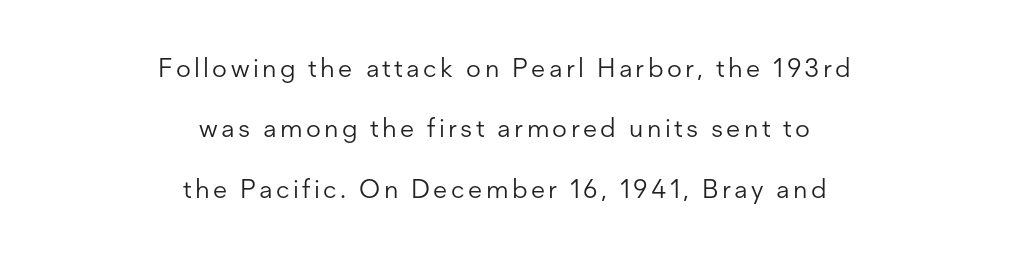
{"italic": "no", "bold": "no", "underline": "no", "align": "center", "line_spacing": "loose", "line_spacing_ratio": 2.32, "glyph_px": 26}
